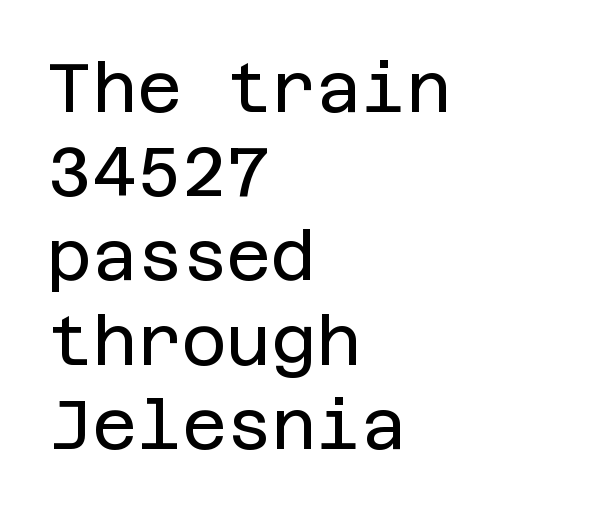
Is the stroke heavy? The answer is a plain regular-or-lighter. This sample uses an upright cut, with every glyph sitting square on the baseline. Underline: absent. A typesetter would label this face a sans. Default kerning and tracking; the words read as compact shapes. The typesetter chose a ragged-right arrangement here.
